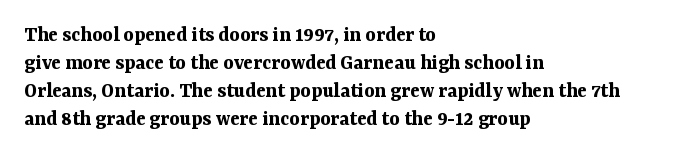
The axis of the letterforms is exactly vertical. Leftover space on each line is placed entirely after the last word. Each row of text sits above clean, open space. Students, note that the glyphs here touch the page at normal intervals.
